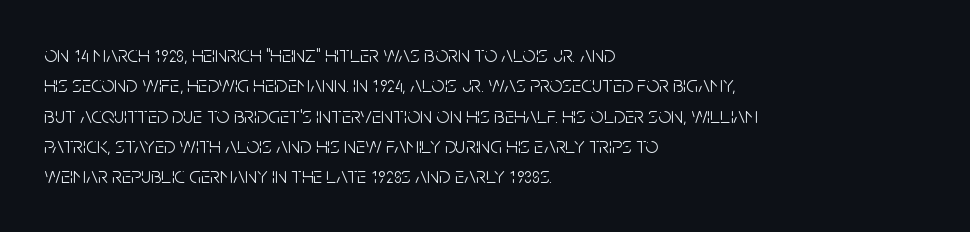
The image shows 23 px text type, upright; set left-aligned, normal line spacing (1.32x), normal letter spacing, not underlined.
